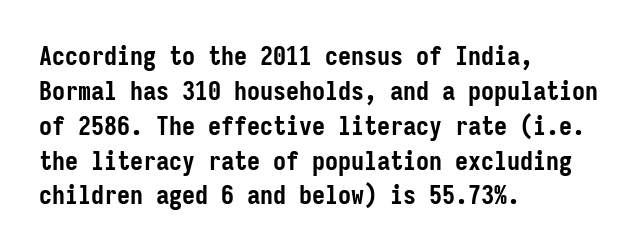
Q: Is the text bold? A: Yes.
Q: Is the text italic (slanted)? A: No, it is upright.
Q: Is the text underlined? A: No.
Q: How is the paragraph aligned? A: Left-aligned.
Q: Is the spacing between letters normal or unusually wide? A: Normal.
Q: Is the spacing between lines tight, normal or loose? A: Normal.
